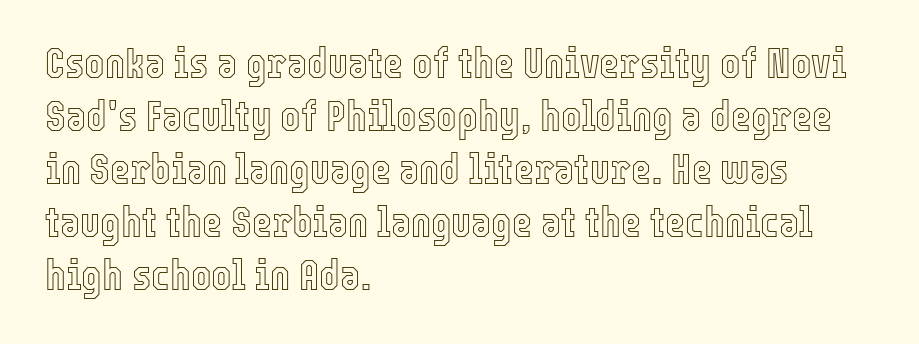
One-word summary of the alignment: left. Each letter keeps its own natural width here, so spacing adapts to shape. Bare-footed words on every line. Posture: upright roman.
